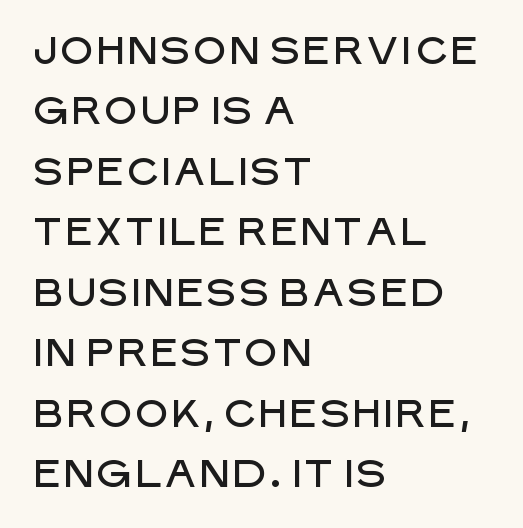
A student would call this left alignment; a typographer would say flush left, rag right. Do the characters align in a grid? No, the font is proportional. The typography opts for an upright posture over an oblique one. Glyph-to-glyph distance matches everyday printed text. Descenders hang freely into open space.
